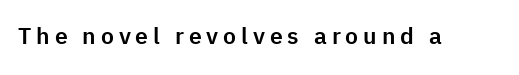
{"italic": "no", "underline": "no", "letter_spacing": "wide", "letter_spacing_em": 0.21, "glyph_px": 23}
